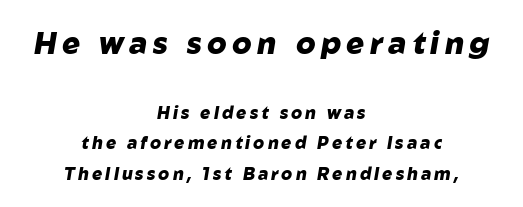
{"italic": "yes", "lean": "right", "slant_degrees": 10, "bold": "yes", "weight": "heavy", "width": "normal", "stroke_contrast": "low", "x_height": "medium", "monospaced": "no", "underline": "no", "align": "center", "line_spacing_ratio": 1.79, "larger_block": "first", "size_ratio": 1.76, "glyph_px": 30}
